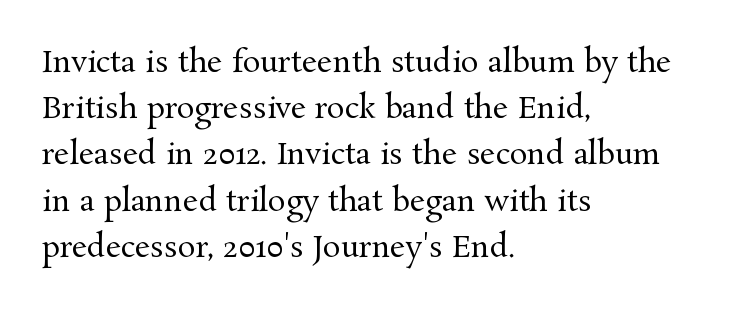
Q: Is the text bold? A: No.
Q: Is the text italic (slanted)? A: No, it is upright.
Q: Is the typeface a serif or a sans-serif typeface? A: Serif.
Q: Is the text underlined? A: No.
Q: How is the paragraph aligned? A: Left-aligned.
Q: Is the spacing between letters normal or unusually wide? A: Normal.
Q: Is the spacing between lines tight, normal or loose? A: Normal.
Q: Width (condensed, normal, or wide)? A: Normal.
Q: Stroke contrast? A: Medium.
Q: x-height? A: Medium.
Q: Monospaced? A: No.
